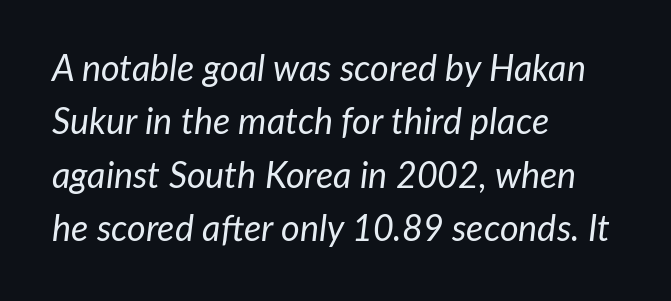
Is this a fixed-width face? No — the glyphs have proportional, varying widths. In terms of leading, this rendering sits right in the middle. A bare baseline throughout the passage. Quick note: italic.
